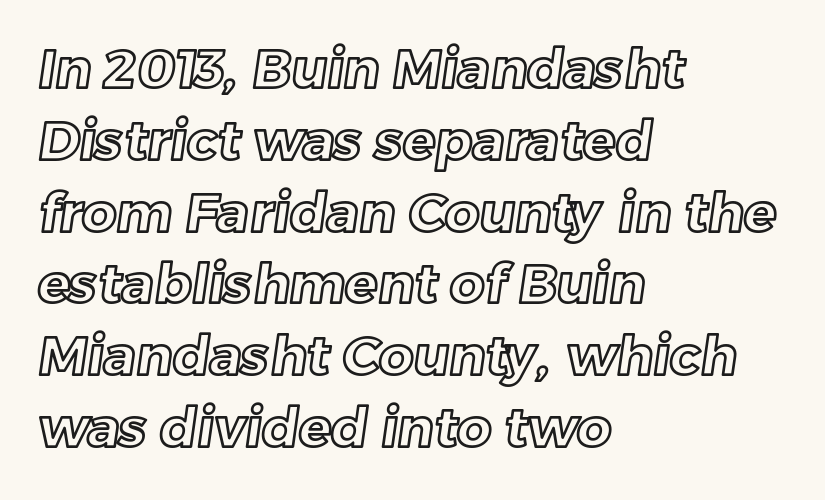
{"width": "normal", "x_height": "medium", "monospaced": "no", "underline": "no", "align": "left", "line_spacing": "normal", "line_spacing_ratio": 1.33, "letter_spacing": "normal", "letter_spacing_em": 0.0, "glyph_px": 54}
